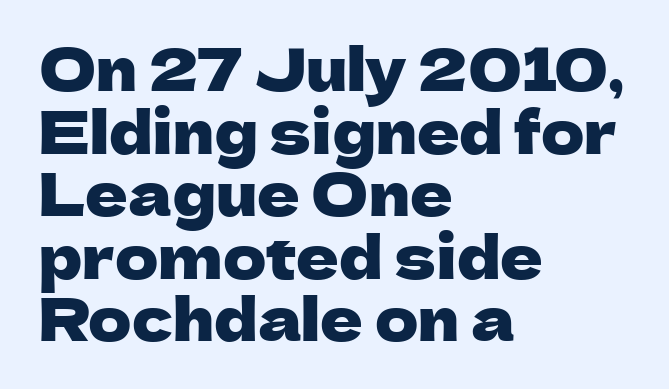
Q: Is the text italic (slanted)? A: No, it is upright.
Q: Is the typeface a serif or a sans-serif typeface? A: Sans-serif.
Q: Is the text underlined? A: No.
Q: How is the paragraph aligned? A: Left-aligned.
Q: Is the spacing between letters normal or unusually wide? A: Normal.
Q: Is the spacing between lines tight, normal or loose? A: Tight.
Q: Width (condensed, normal, or wide)? A: Normal.
Q: Stroke contrast? A: Low.
Q: x-height? A: Medium.
Q: Monospaced? A: No.
